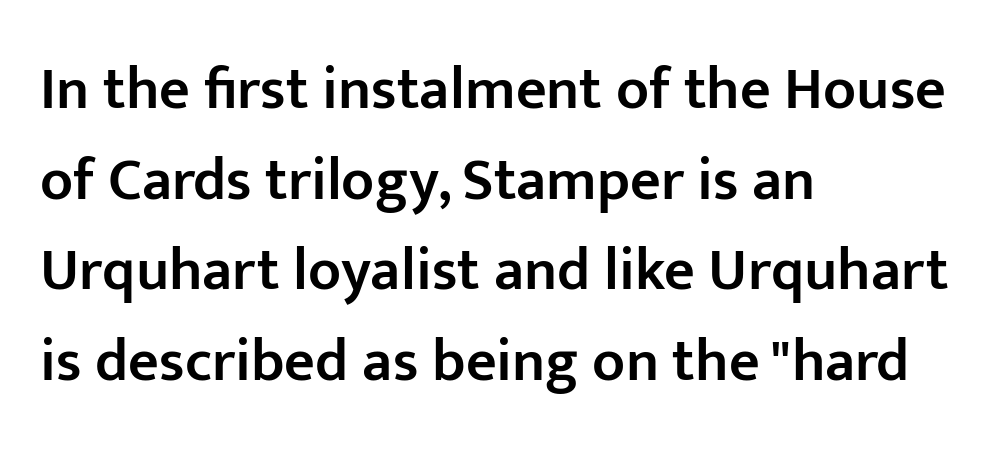
The image shows 60 px semibold sans-serif type, upright; set left-aligned, normal line spacing (1.51x), normal letter spacing, not underlined; low stroke contrast and a medium x-height.
